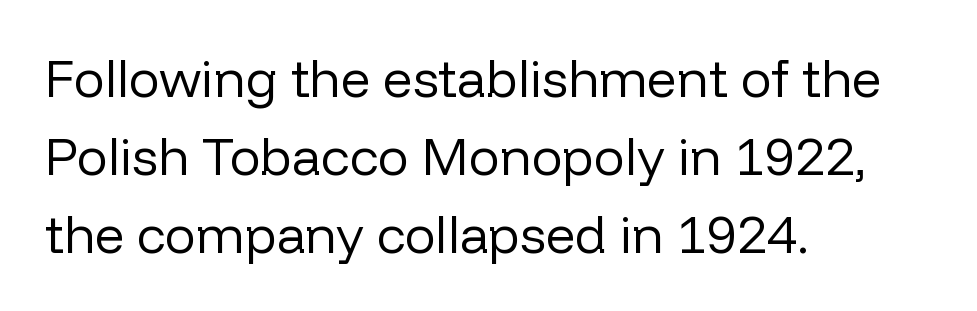
Q: Is the text bold? A: No.
Q: Is the text italic (slanted)? A: No, it is upright.
Q: Is the typeface a serif or a sans-serif typeface? A: Sans-serif.
Q: Is the text underlined? A: No.
Q: How is the paragraph aligned? A: Left-aligned.
Q: Is the spacing between letters normal or unusually wide? A: Normal.
Q: Is the spacing between lines tight, normal or loose? A: Normal.
Q: Width (condensed, normal, or wide)? A: Normal.
Q: Stroke contrast? A: Low.
Q: x-height? A: Medium.
Q: Monospaced? A: No.
